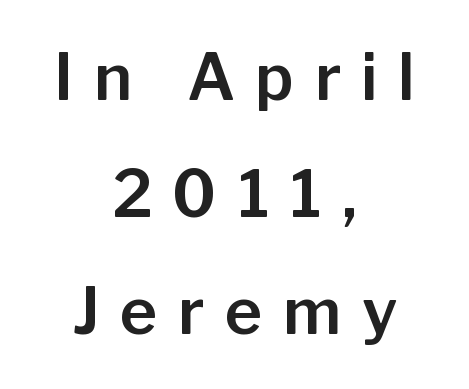
The image shows 64 px sans-serif type, upright; set centered, line spacing 1.83x, unusually wide letter spacing (+0.32 em), not underlined; low stroke contrast and a medium x-height.
